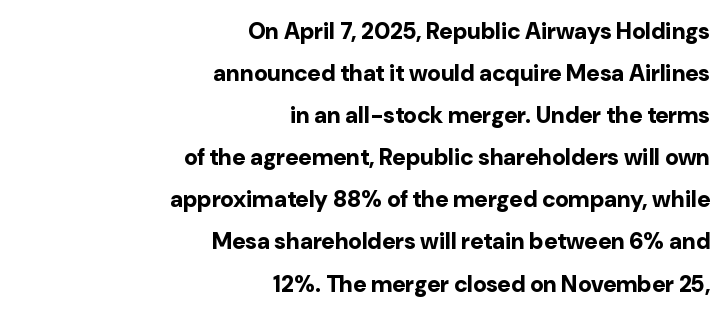
{"italic": "no", "bold": "yes", "underline": "no", "align": "right", "line_spacing_ratio": 1.83, "letter_spacing": "normal", "letter_spacing_em": 0.0, "glyph_px": 23}
